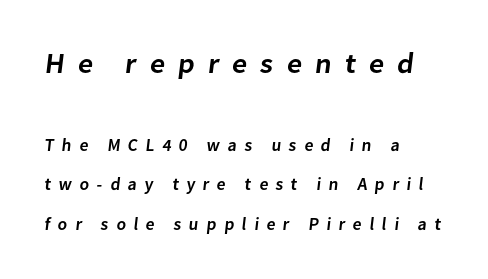
Typographically, this falls in the sans-serif category. Notice the wide empty band between every row — that's loose leading. Heft: intermediate — a semibold. Is the letter spacing exaggerated? Yes — the characters are pushed far apart. Notice how the passage keeps a crisp vertical edge on the left only. Varying glyph widths throughout — classic text-font behaviour.
